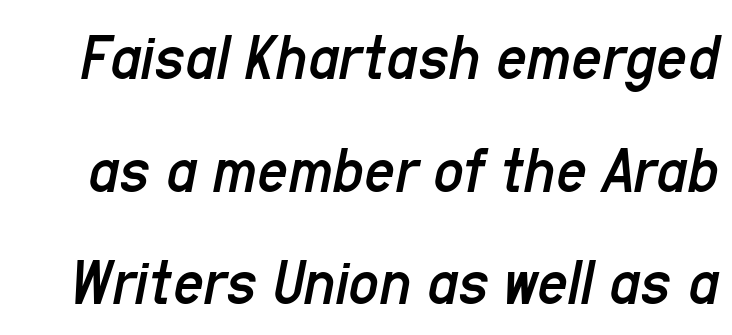
These glyphs show unthickened strokes, regular width or finer. The rendering uses a moderate line-height, typical for paragraphs. The gap between lines stays unmarked. Emphasis-style slanted type is in use.
